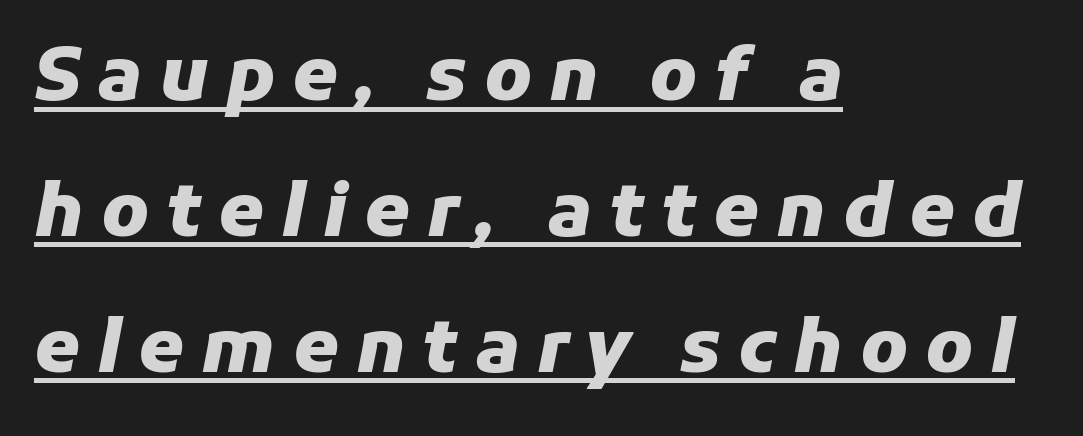
Q: Is the text bold? A: Yes.
Q: Is the text italic (slanted)? A: Yes, it leans right by about 11 degrees.
Q: Is the text underlined? A: Yes.
Q: How is the paragraph aligned? A: Left-aligned.
Q: Is the spacing between letters normal or unusually wide? A: Unusually wide.
Q: Width (condensed, normal, or wide)? A: Normal.
Q: Stroke contrast? A: Low.
Q: x-height? A: Medium.
Q: Monospaced? A: No.
